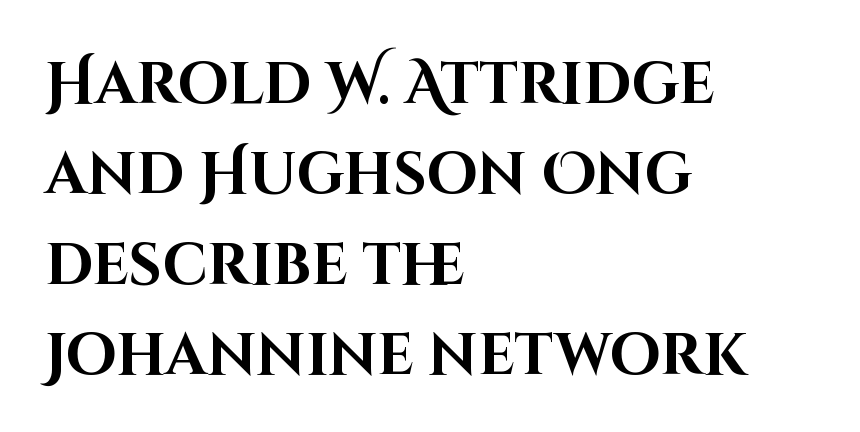
Q: Is the text bold? A: Yes.
Q: Is the text italic (slanted)? A: No, it is upright.
Q: Is the typeface a serif or a sans-serif typeface? A: Sans-serif.
Q: Is the text underlined? A: No.
Q: How is the paragraph aligned? A: Left-aligned.
Q: Is the spacing between letters normal or unusually wide? A: Normal.
Q: Is the spacing between lines tight, normal or loose? A: Normal.
Q: Width (condensed, normal, or wide)? A: Normal.
Q: Stroke contrast? A: High.
Q: x-height? A: Large.
Q: Monospaced? A: No.
